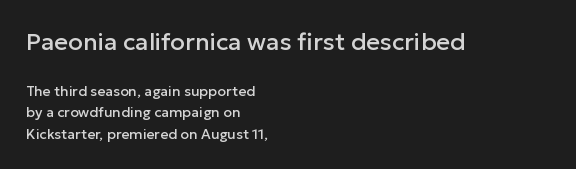
Q: Is the text italic (slanted)? A: No, it is upright.
Q: Is the text underlined? A: No.
Q: How is the paragraph aligned? A: Left-aligned.
Q: Is the spacing between letters normal or unusually wide? A: Normal.
Q: Is the spacing between lines tight, normal or loose? A: Normal.
Q: Which block of text is set in a larger size, the first (top) or the second (bottom)? A: The first (top) one.
